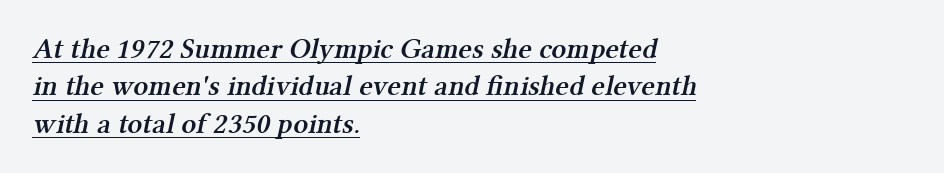
Line spacing here is normal. Letterform terminals end in serifs throughout the passage. A somewhat darkened texture: the type is semibold rather than bold. The paragraph shown leans on its left margin. Between one letter and the next there's only the usual sliver of space. Decoration check: the copy is underlined.
